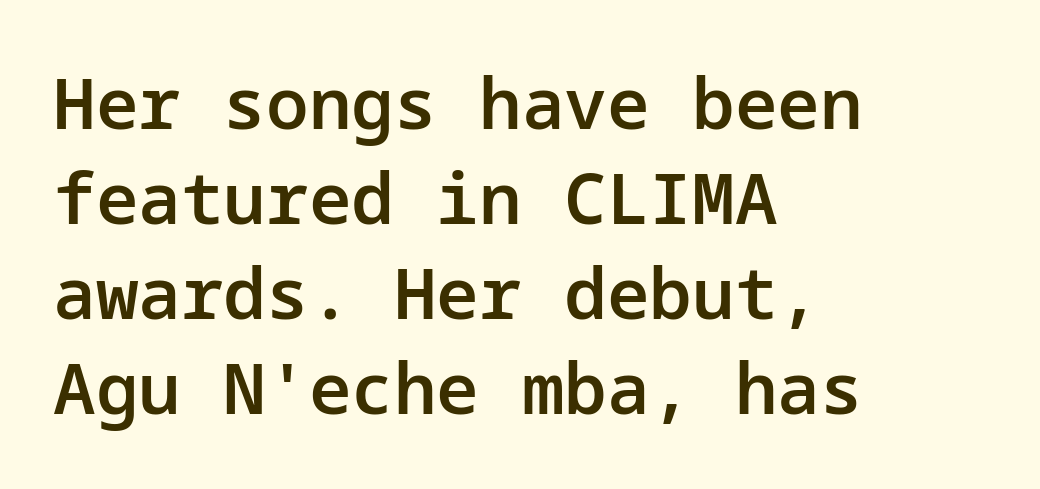
Q: Is the text bold? A: Semi-bold.
Q: Is the text italic (slanted)? A: No, it is upright.
Q: Is the typeface a serif or a sans-serif typeface? A: Sans-serif.
Q: Is the text underlined? A: No.
Q: How is the paragraph aligned? A: Left-aligned.
Q: Is the spacing between letters normal or unusually wide? A: Normal.
Q: Is the spacing between lines tight, normal or loose? A: Normal.
Q: Width (condensed, normal, or wide)? A: Normal.
Q: Stroke contrast? A: Low.
Q: x-height? A: Medium.
